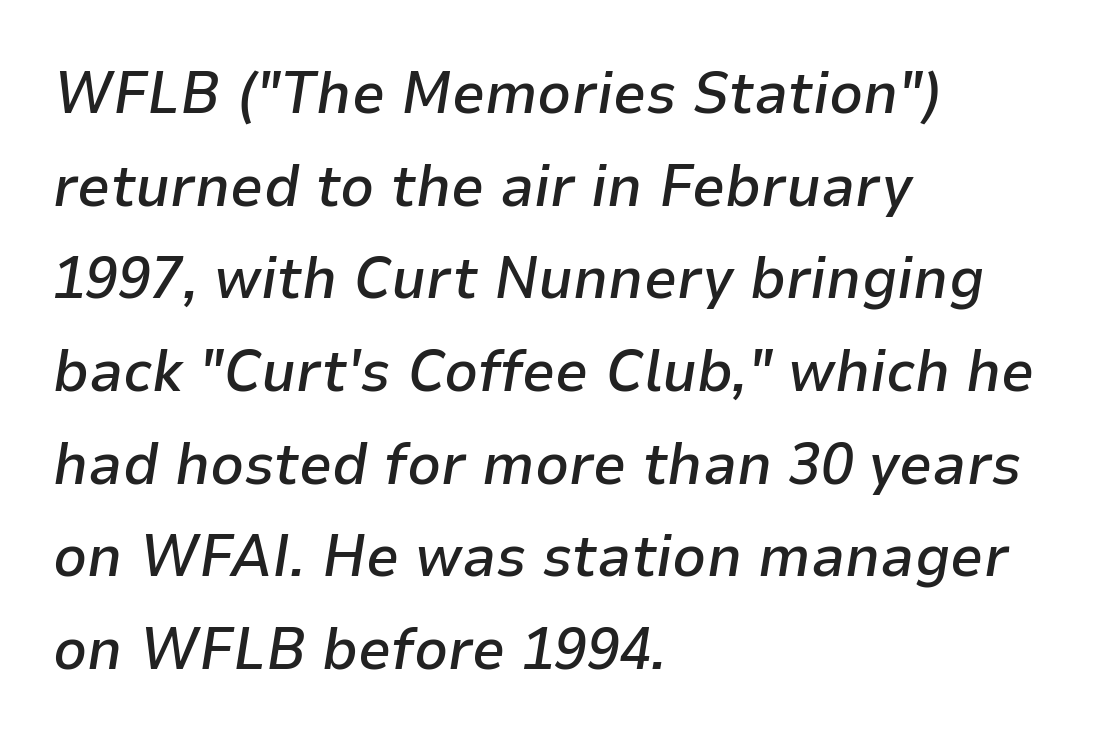
{"italic": "yes", "lean": "right", "slant_degrees": 9, "bold": "semi", "weight": "semibold", "width": "normal", "stroke_contrast": "low", "x_height": "medium", "monospaced": "no", "underline": "no", "align": "left", "line_spacing": "normal", "line_spacing_ratio": 1.57, "letter_spacing": "normal", "letter_spacing_em": 0.0, "glyph_px": 59}
